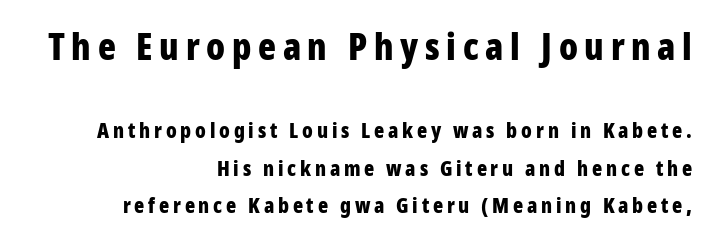
Q: Is the text bold? A: Yes.
Q: Is the text italic (slanted)? A: No, it is upright.
Q: Is the typeface a serif or a sans-serif typeface? A: Sans-serif.
Q: Is the text underlined? A: No.
Q: How is the paragraph aligned? A: Right-aligned.
Q: Which block of text is set in a larger size, the first (top) or the second (bottom)? A: The first (top) one.
Q: Width (condensed, normal, or wide)? A: Condensed.
Q: Stroke contrast? A: Low.
Q: x-height? A: Medium.
Q: Monospaced? A: No.
